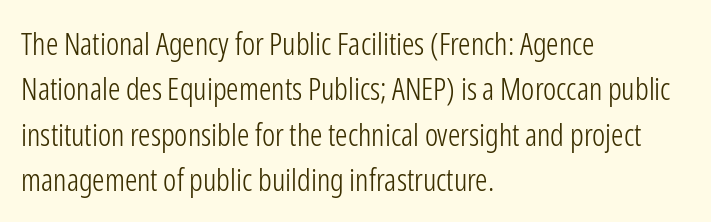
The image shows 31 px light, condensed sans-serif type, upright; set left-aligned, normal line spacing (1.46x), normal letter spacing, not underlined; low stroke contrast and a medium x-height.
